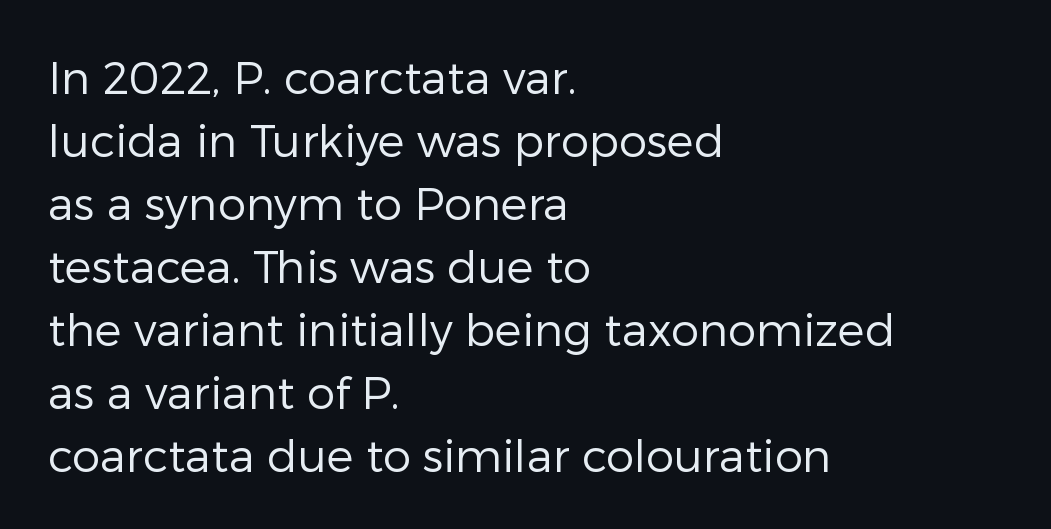
Q: Is the text bold? A: No.
Q: Is the text italic (slanted)? A: No, it is upright.
Q: Is the typeface a serif or a sans-serif typeface? A: Sans-serif.
Q: Is the text underlined? A: No.
Q: How is the paragraph aligned? A: Left-aligned.
Q: Is the spacing between letters normal or unusually wide? A: Normal.
Q: Is the spacing between lines tight, normal or loose? A: Normal.
Q: Width (condensed, normal, or wide)? A: Normal.
Q: Stroke contrast? A: Low.
Q: x-height? A: Medium.
Q: Monospaced? A: No.
